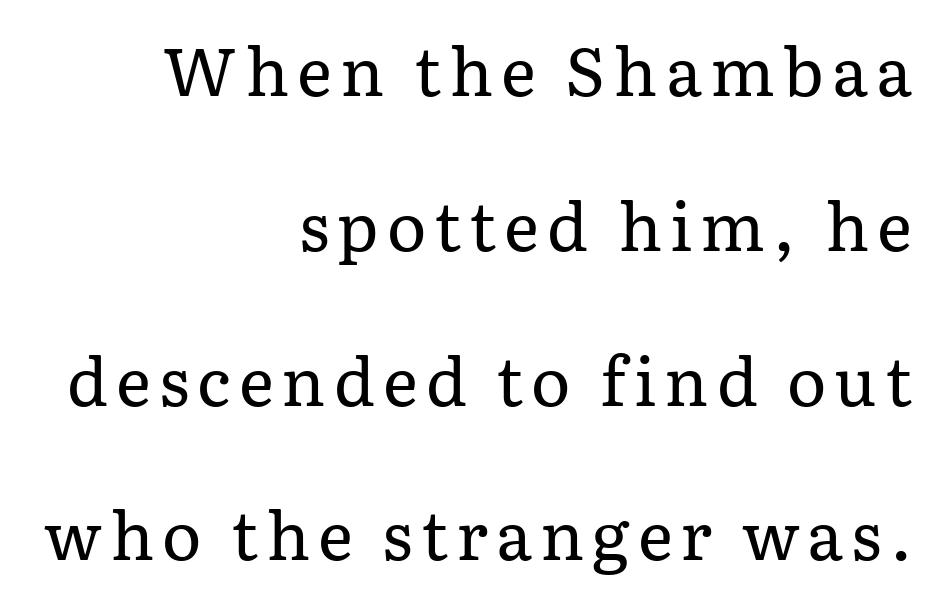
The image shows 67 px regular-weight serif type, upright; set right-aligned, loose line spacing (2.31x), not underlined; low stroke contrast and a medium x-height.
